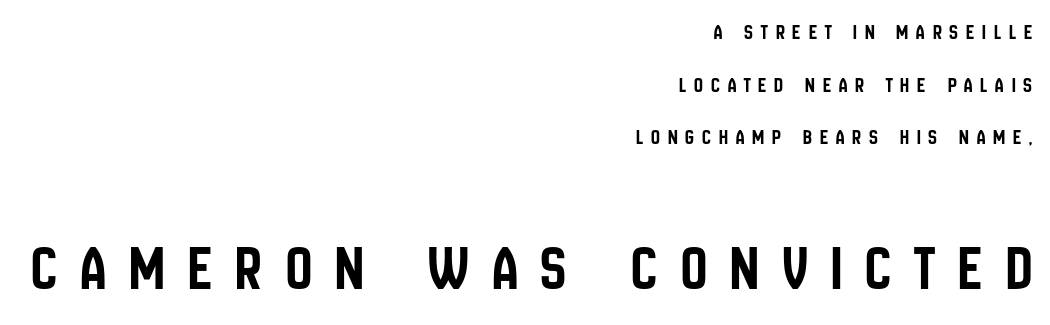
Looks like regular typesetting: each glyph gets only the width it needs. Upright lettering throughout. These lines are set flush right with a ragged left edge. Descenders hang freely into open space. Rows of type keep a wide berth in the vertical direction. The line texture is sparse and dotted thanks to wide tracking.
